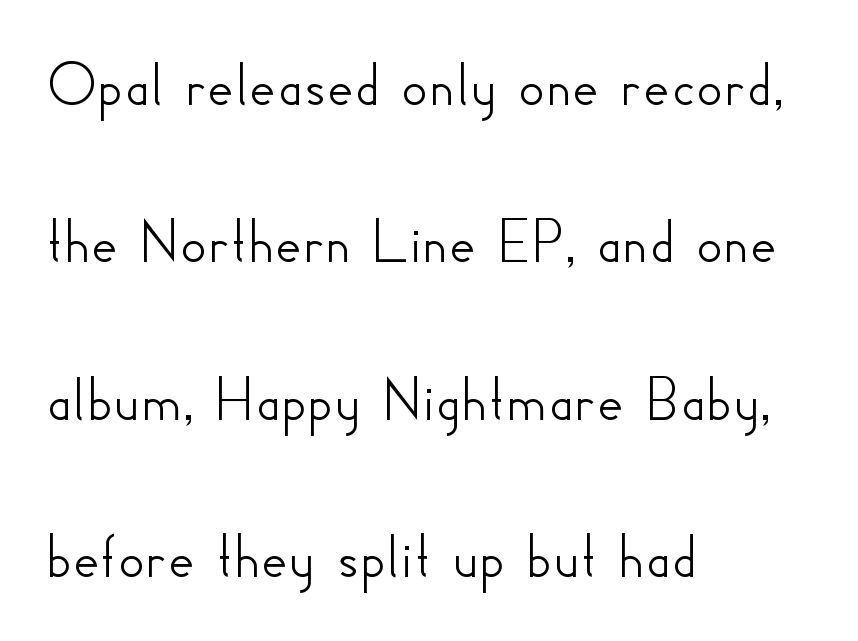
Vertical strokes here are truly vertical. Varying glyph widths throughout — classic text-font behaviour. Spacing between characters is what you'd get straight out of the box. Honestly, the rows look like they've been pulled way apart.
